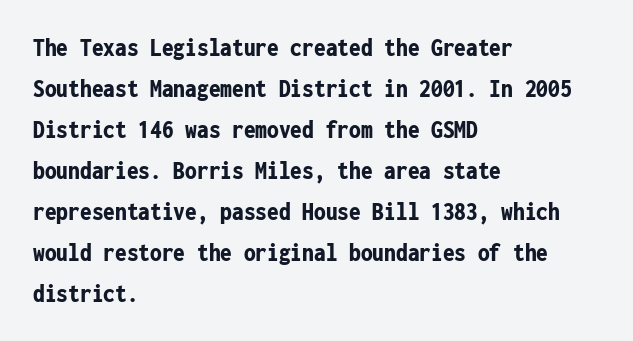
The image shows 26 px bold type, upright; set left-aligned, normal line spacing (1.58x), normal letter spacing, not underlined.
